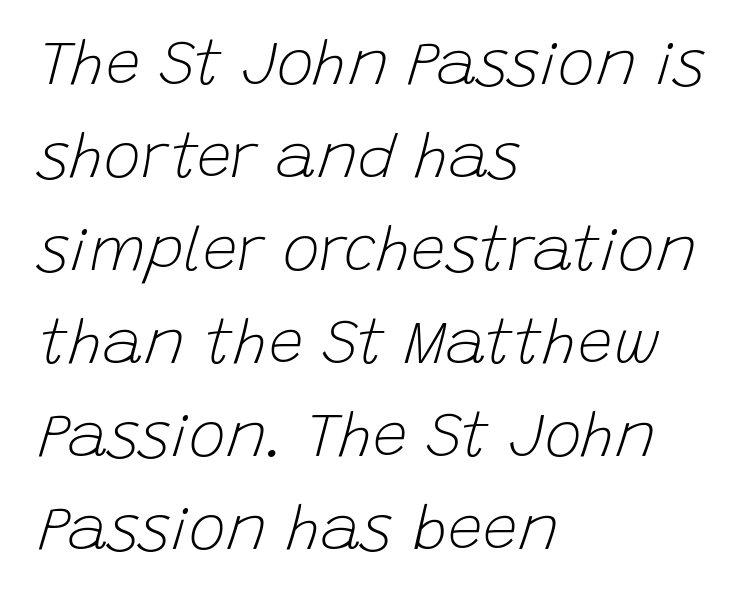
Q: Is the text bold? A: No.
Q: Is the text italic (slanted)? A: Yes, it leans right by about 15 degrees.
Q: Is the text underlined? A: No.
Q: How is the paragraph aligned? A: Left-aligned.
Q: Is the spacing between letters normal or unusually wide? A: Normal.
Q: Is the spacing between lines tight, normal or loose? A: Normal.
Q: Width (condensed, normal, or wide)? A: Normal.
Q: Stroke contrast? A: Low.
Q: x-height? A: Large.
Q: Monospaced? A: No.
